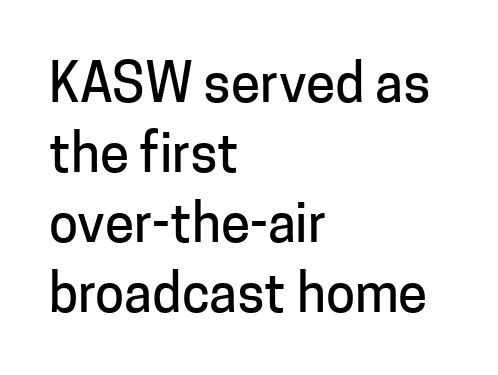
Q: Is the text italic (slanted)? A: No, it is upright.
Q: Is the typeface a serif or a sans-serif typeface? A: Sans-serif.
Q: Is the text underlined? A: No.
Q: How is the paragraph aligned? A: Left-aligned.
Q: Is the spacing between letters normal or unusually wide? A: Normal.
Q: Is the spacing between lines tight, normal or loose? A: Normal.
Q: Width (condensed, normal, or wide)? A: Normal.
Q: Stroke contrast? A: Low.
Q: x-height? A: Medium.
Q: Monospaced? A: No.
